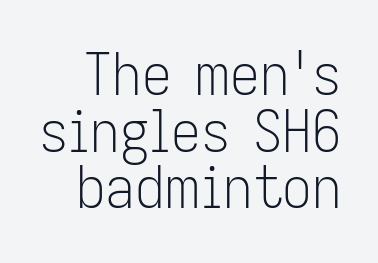
Q: Is the text bold? A: No.
Q: Is the text italic (slanted)? A: No, it is upright.
Q: Is the typeface a serif or a sans-serif typeface? A: Sans-serif.
Q: Is the text underlined? A: No.
Q: Is the spacing between letters normal or unusually wide? A: Normal.
Q: Is the spacing between lines tight, normal or loose? A: Tight.
Q: Width (condensed, normal, or wide)? A: Condensed.
Q: Stroke contrast? A: Low.
Q: x-height? A: Medium.
Q: Monospaced? A: No.
